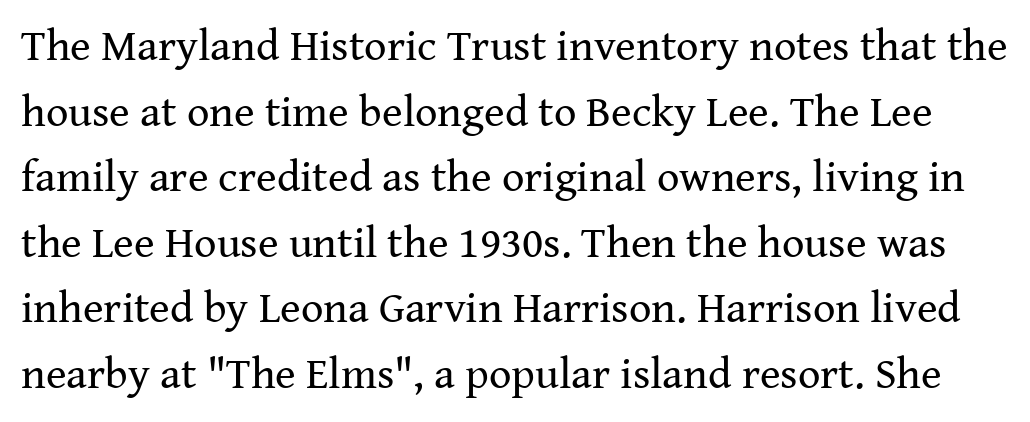
Q: Is the text bold? A: No.
Q: Is the text italic (slanted)? A: No, it is upright.
Q: Is the typeface a serif or a sans-serif typeface? A: Serif.
Q: Is the text underlined? A: No.
Q: Is the spacing between letters normal or unusually wide? A: Normal.
Q: Is the spacing between lines tight, normal or loose? A: Normal.
Q: Width (condensed, normal, or wide)? A: Normal.
Q: Stroke contrast? A: Medium.
Q: x-height? A: Medium.
Q: Monospaced? A: No.
